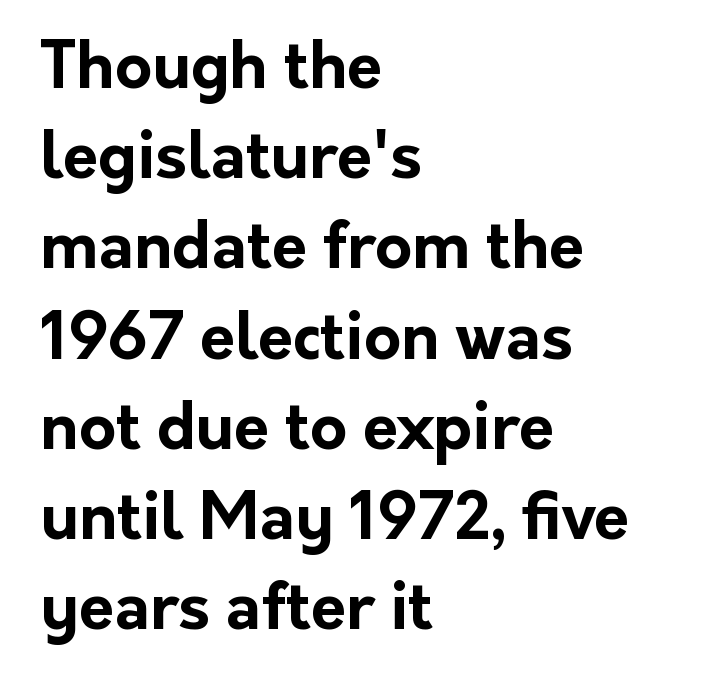
{"serif": "no", "italic": "no", "bold": "yes", "weight": "bold", "width": "normal", "stroke_contrast": "low", "x_height": "medium", "monospaced": "no", "underline": "no", "align": "left", "line_spacing": "normal", "line_spacing_ratio": 1.41, "letter_spacing": "normal", "letter_spacing_em": 0.0, "glyph_px": 64}
